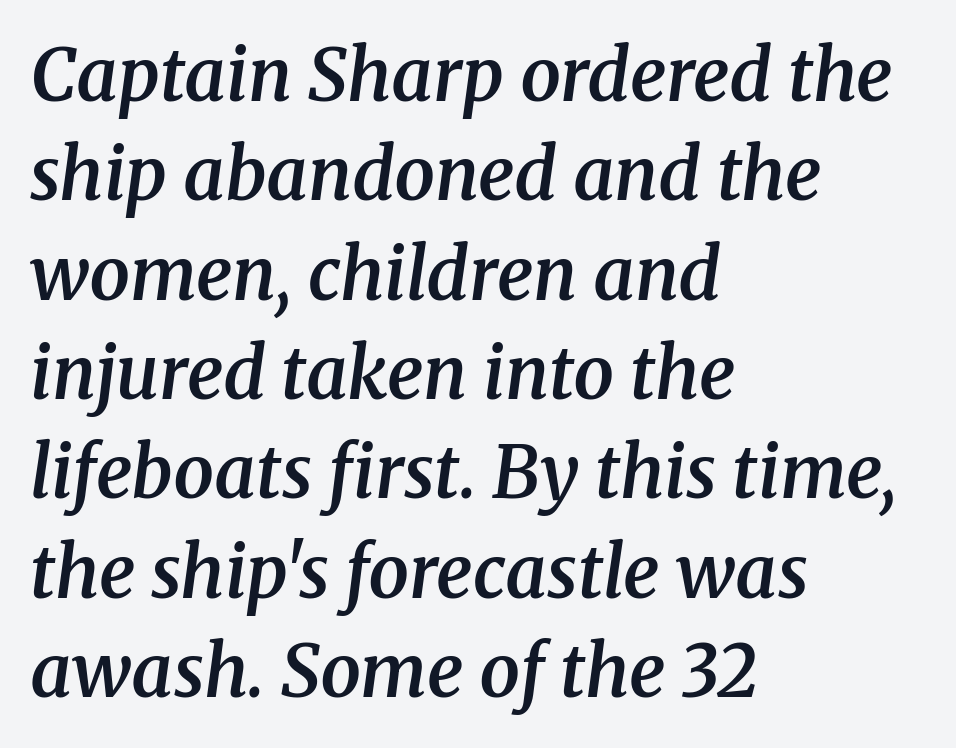
Q: Is the text bold? A: Semi-bold.
Q: Is the text italic (slanted)? A: Yes, it leans right by about 8 degrees.
Q: Is the typeface a serif or a sans-serif typeface? A: Serif.
Q: Is the text underlined? A: No.
Q: How is the paragraph aligned? A: Left-aligned.
Q: Is the spacing between letters normal or unusually wide? A: Normal.
Q: Is the spacing between lines tight, normal or loose? A: Normal.
Q: Width (condensed, normal, or wide)? A: Normal.
Q: Stroke contrast? A: Medium.
Q: x-height? A: Medium.
Q: Monospaced? A: No.
